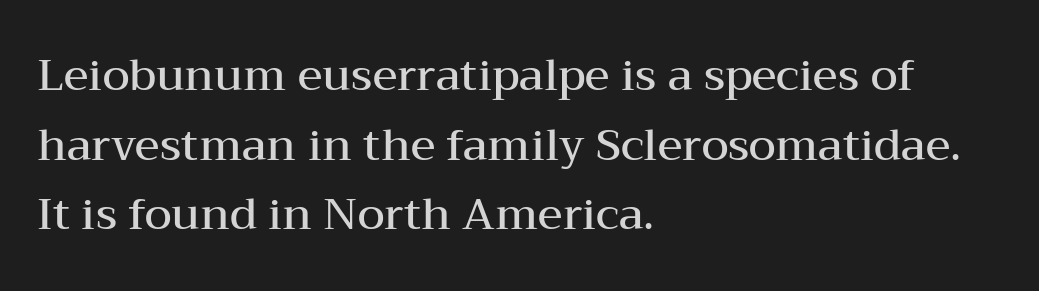
Q: Is the text bold? A: Semi-bold.
Q: Is the text italic (slanted)? A: No, it is upright.
Q: Is the typeface a serif or a sans-serif typeface? A: Serif.
Q: Is the text underlined? A: No.
Q: How is the paragraph aligned? A: Left-aligned.
Q: Is the spacing between letters normal or unusually wide? A: Normal.
Q: Is the spacing between lines tight, normal or loose? A: Normal.
Q: Width (condensed, normal, or wide)? A: Wide.
Q: Stroke contrast? A: Medium.
Q: x-height? A: Medium.
Q: Monospaced? A: No.
